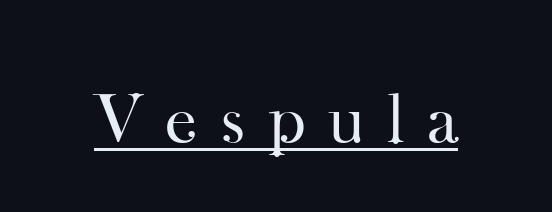
{"serif": "yes", "italic": "no", "bold": "no", "weight": "regular", "width": "normal", "stroke_contrast": "high", "x_height": "small", "monospaced": "no", "underline": "yes", "align": "center", "letter_spacing": "wide", "letter_spacing_em": 0.31, "glyph_px": 72}
